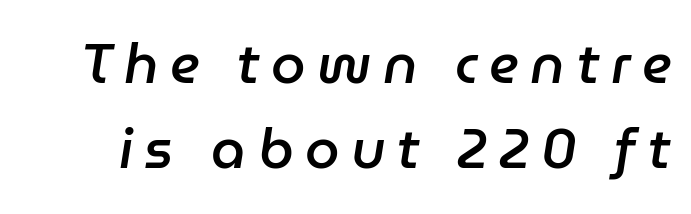
The image shows 55 px semibold type, italic (leaning right); set normal line spacing (1.55x), unusually wide letter spacing (+0.21 em), not underlined; low stroke contrast and a medium x-height.
